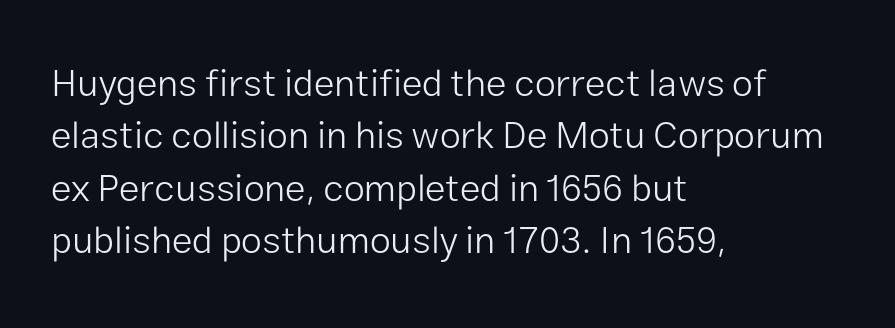
The image shows 38 px light sans-serif type, upright; set left-aligned, normal line spacing (1.38x), normal letter spacing, not underlined; low stroke contrast and a medium x-height.
